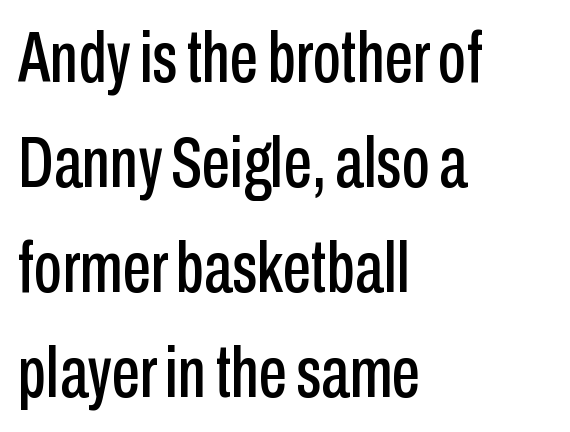
Looks like regular typesetting: each glyph gets only the width it needs. The paragraph shown leans on its left margin. These lines were composed using upright roman letters. The space beneath each line is pristine and unruled. This rendering employs a face without finishing strokes, i.e., a sans-serif.
